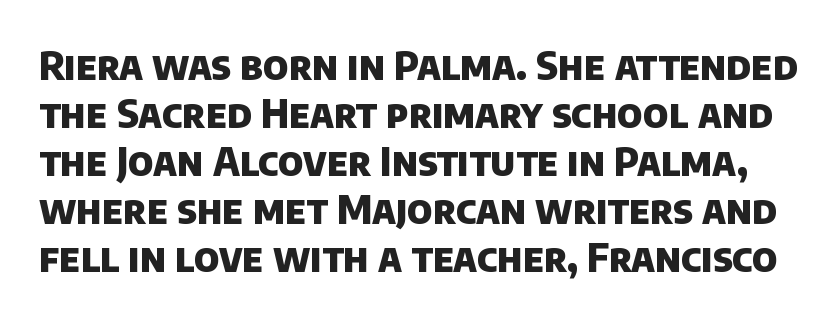
{"serif": "no", "bold": "yes", "weight": "heavy", "width": "normal", "stroke_contrast": "low", "x_height": "large", "monospaced": "no", "underline": "no", "line_spacing_ratio": 1.23, "letter_spacing": "normal", "letter_spacing_em": 0.0, "glyph_px": 39}
